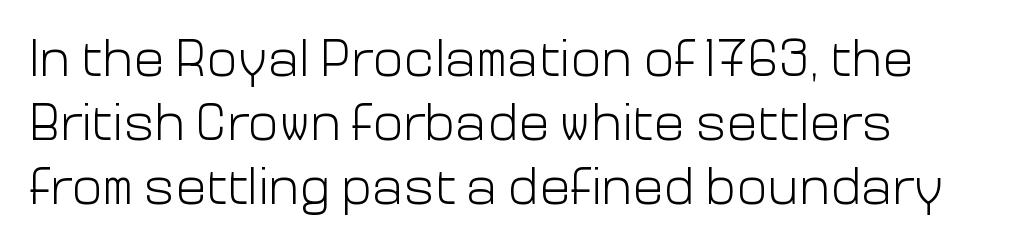
Q: Is the text bold? A: No.
Q: Is the text italic (slanted)? A: No, it is upright.
Q: Is the typeface a serif or a sans-serif typeface? A: Sans-serif.
Q: Is the text underlined? A: No.
Q: Is the spacing between letters normal or unusually wide? A: Normal.
Q: Width (condensed, normal, or wide)? A: Normal.
Q: Stroke contrast? A: Low.
Q: x-height? A: Medium.
Q: Monospaced? A: No.
